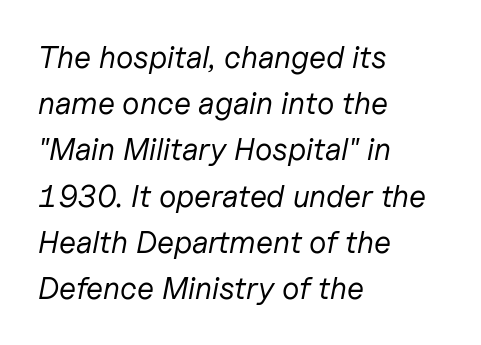
Q: Is the text bold? A: No.
Q: Is the text italic (slanted)? A: Yes, it leans right by about 11 degrees.
Q: Is the text underlined? A: No.
Q: How is the paragraph aligned? A: Left-aligned.
Q: Is the spacing between letters normal or unusually wide? A: Normal.
Q: Is the spacing between lines tight, normal or loose? A: Normal.
Q: Width (condensed, normal, or wide)? A: Normal.
Q: Stroke contrast? A: Low.
Q: x-height? A: Medium.
Q: Monospaced? A: No.
